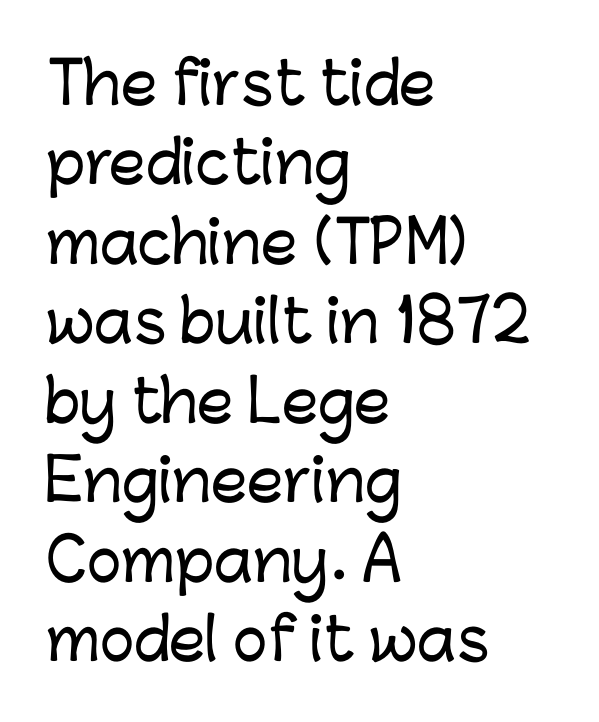
The image shows 58 px sans-serif type, upright; set left-aligned, normal line spacing (1.37x), normal letter spacing, not underlined; low stroke contrast and a medium x-height.
